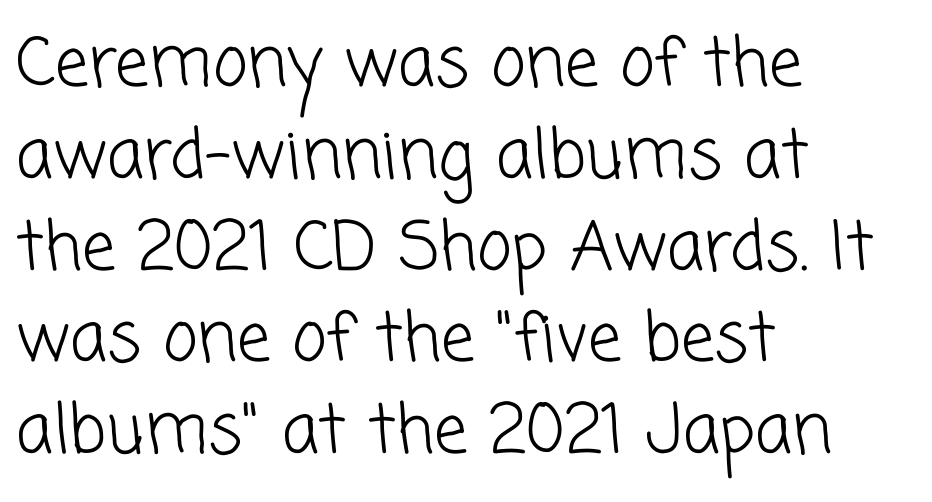
Stroke terminals: plain, sans-serif. The font sits on the lighter half of the weight spectrum, regular included. Only glyphs here, with clear space below each row. Is the block centered? No — it sits flush against the left margin. Nobody touched the tracking dial on this one. Each letter keeps its own natural width here, so spacing adapts to shape.
